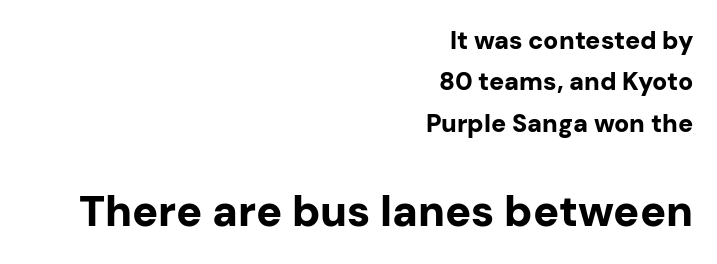
The image shows 43 px bold sans-serif type, upright; set right-aligned, normal line spacing (1.66x), normal letter spacing, not underlined; the second (bottom) block is 1.72x larger; low stroke contrast and a medium x-height.
